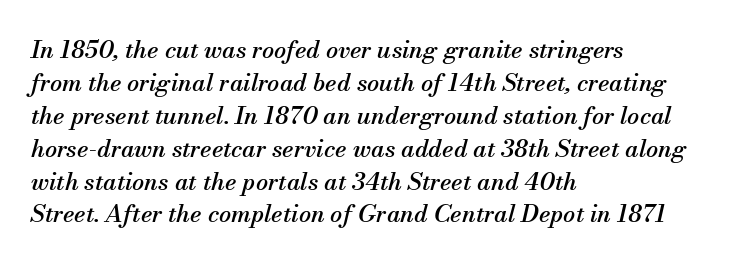
The image shows 24 px text type, italic (leaning right); set left-aligned, normal line spacing (1.37x), normal letter spacing, not underlined.
